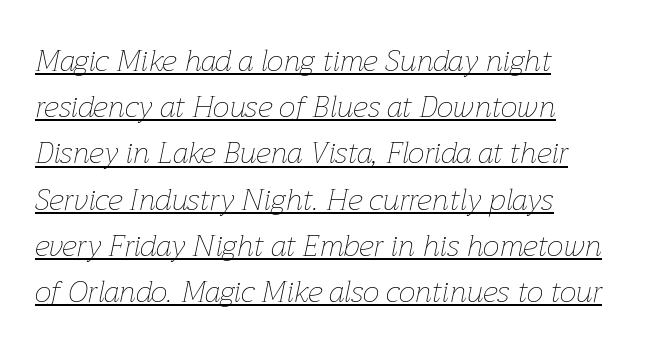
Q: Is the text bold? A: No.
Q: Is the text italic (slanted)? A: Yes, it leans right by about 12 degrees.
Q: Is the text underlined? A: Yes.
Q: How is the paragraph aligned? A: Left-aligned.
Q: Is the spacing between letters normal or unusually wide? A: Normal.
Q: Is the spacing between lines tight, normal or loose? A: Normal.
Q: Width (condensed, normal, or wide)? A: Normal.
Q: Stroke contrast? A: Low.
Q: x-height? A: Medium.
Q: Monospaced? A: No.
